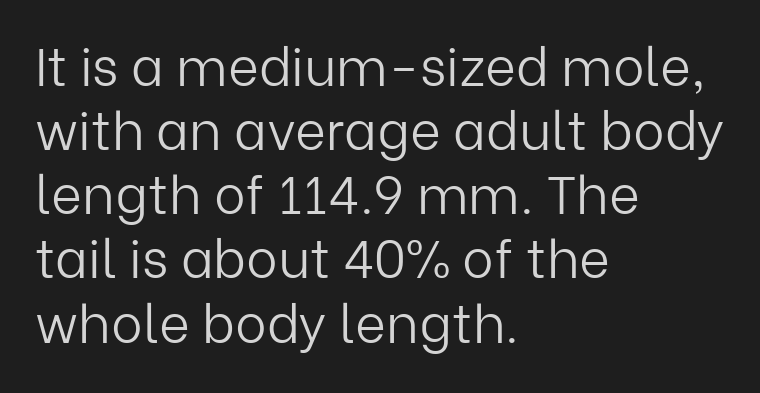
The image shows 53 px light sans-serif type, upright; set left-aligned, line spacing 1.21x, normal letter spacing, not underlined; low stroke contrast and a medium x-height.
